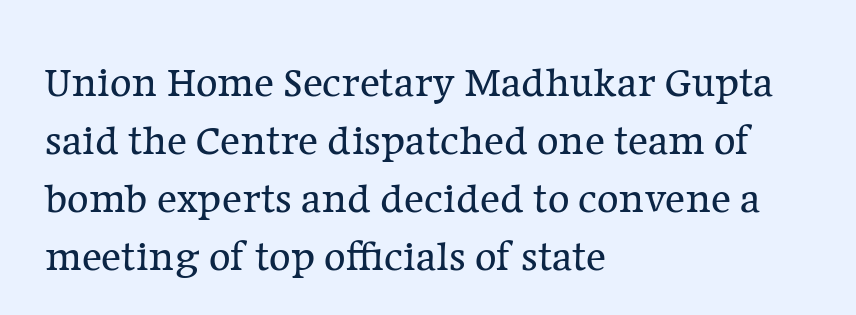
The image shows 42 px regular-weight serif type, upright; set left-aligned, normal line spacing (1.38x), normal letter spacing, not underlined; low stroke contrast and a medium x-height.
